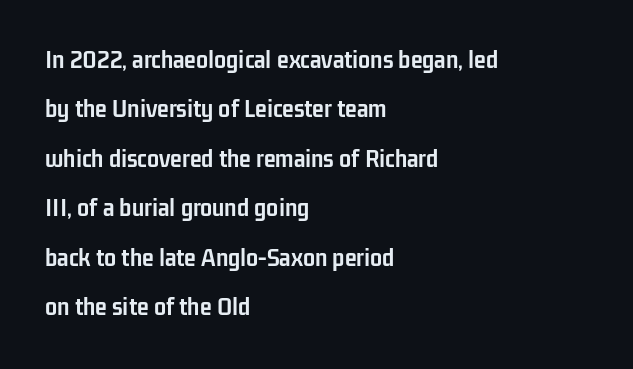
{"italic": "no", "bold": "yes", "underline": "no", "align": "left", "line_spacing_ratio": 1.83, "letter_spacing": "normal", "letter_spacing_em": 0.0, "glyph_px": 27}
